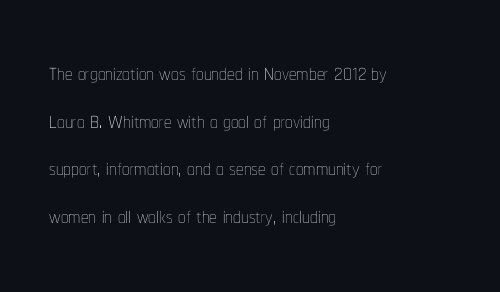
{"italic": "no", "bold": "no", "weight": "thin", "width": "condensed", "stroke_contrast": "low", "x_height": "medium", "monospaced": "no", "underline": "no", "align": "left", "line_spacing": "normal", "line_spacing_ratio": 1.59, "letter_spacing": "normal", "letter_spacing_em": 0.0, "glyph_px": 30}
